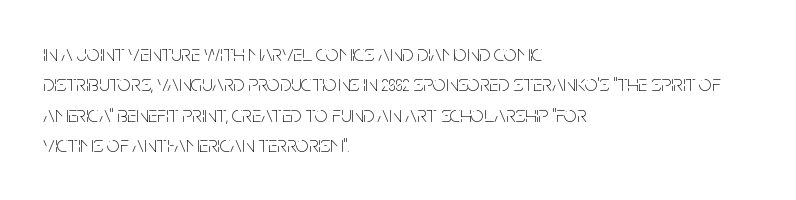
The space directly below the letters is spotless. Caption: standard tracking, unaltered. Vertically, the passage feels balanced, rows spaced as you'd expect. Does the lettering tilt? It doesn't — this is upright.
